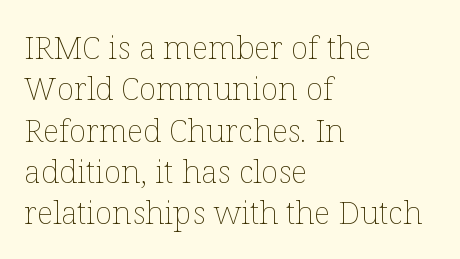
In terms of letterspacing, this is plain default setting. Rows of type keep a routine distance in the vertical direction. Rule under the text: the space is simply empty. Weight: regular or lighter. Italic? Not at all — the glyphs are vertical.
